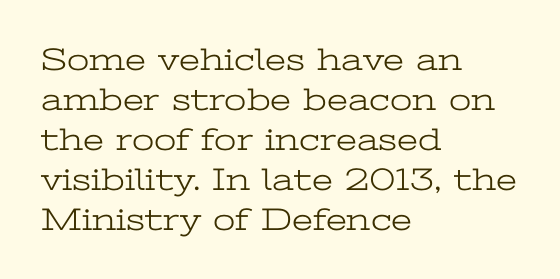
Does extra space separate the letters? No, they use regular spacing. Do the characters align in a grid? No, the font is proportional. Evenly set lines give the paragraph a standard silhouette. These lines stack with their left ends in a neat column. Classification — serif.
